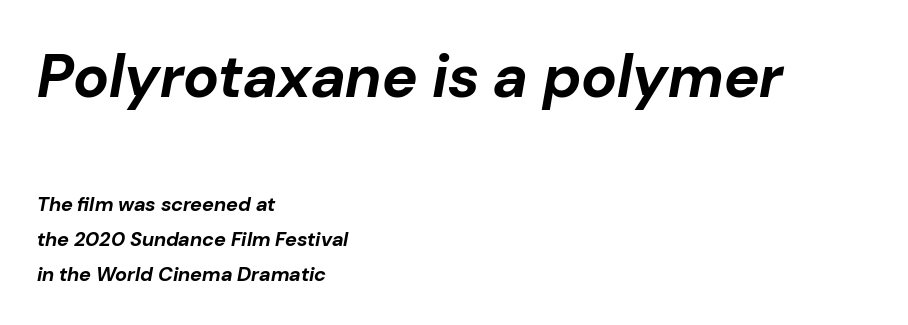
The image shows 60 px bold type, italic (leaning right); set left-aligned, line spacing 1.76x, normal letter spacing, not underlined; the first (top) block is 3.0x larger; low stroke contrast and a medium x-height.
